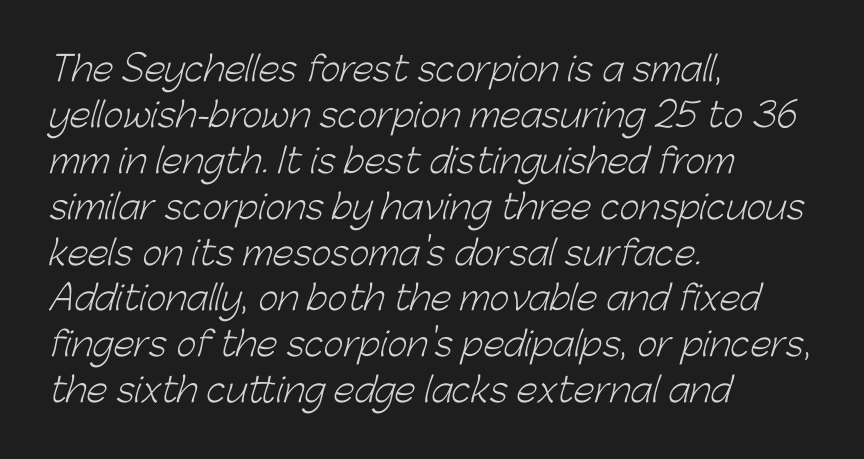
{"serif": "no", "bold": "no", "weight": "light", "width": "normal", "stroke_contrast": "low", "x_height": "medium", "monospaced": "no", "underline": "no", "align": "left", "line_spacing": "normal", "line_spacing_ratio": 1.35, "letter_spacing": "normal", "letter_spacing_em": 0.0, "glyph_px": 34}
